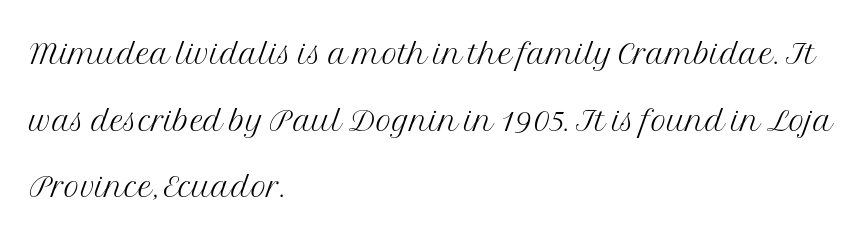
Bold? No — there's no thickening of the strokes. The designer left line spacing at the default. Each line starts at the same left margin while the right side varies. Here the designer chose a conventional face with non-uniform glyph widths.
